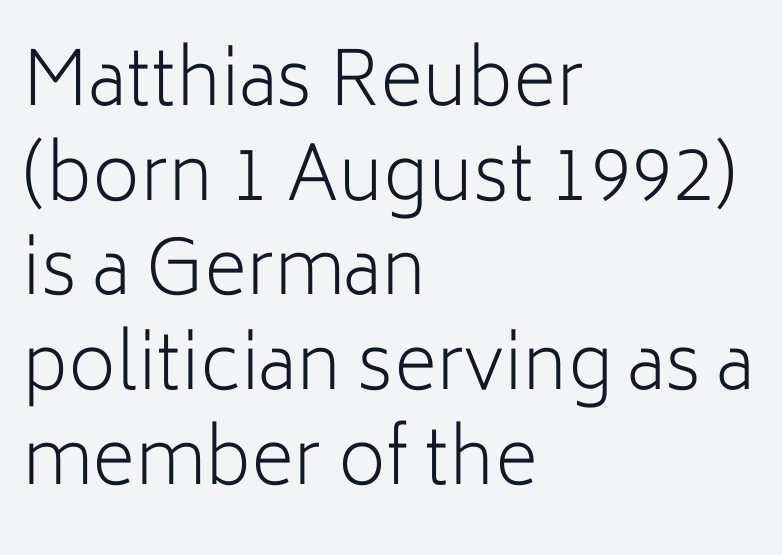
A typesetter would call this leading conventional body-copy spacing. Are there feet on the stems? There aren't — it's a sans. Is this a fixed-width face? No — the glyphs have proportional, varying widths. No chunkiness to these letters — they're not bold. The typesetter chose a ragged-right arrangement here. This rendering leaves character spacing at its baseline value.
